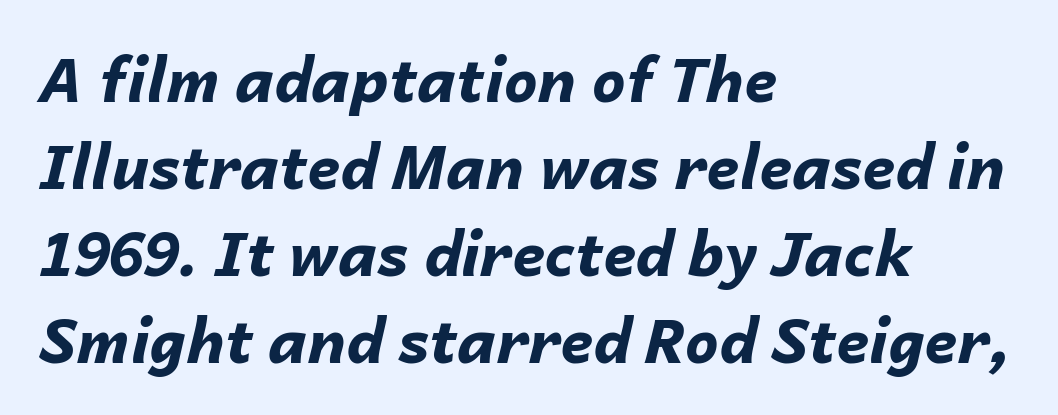
Q: Is the text bold? A: Yes.
Q: Is the text italic (slanted)? A: Yes, it leans right by about 14 degrees.
Q: Is the text underlined? A: No.
Q: How is the paragraph aligned? A: Left-aligned.
Q: Is the spacing between letters normal or unusually wide? A: Normal.
Q: Is the spacing between lines tight, normal or loose? A: Normal.
Q: Width (condensed, normal, or wide)? A: Normal.
Q: Stroke contrast? A: Low.
Q: x-height? A: Medium.
Q: Monospaced? A: No.
